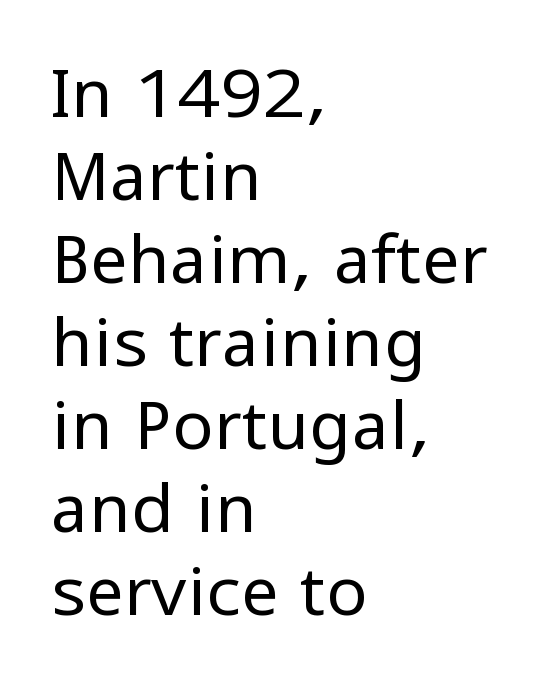
Looks like regular typesetting: each glyph gets only the width it needs. Between one letter and the next there's only the usual sliver of space. Summary of weight: not heavy and not bold. This sample is left-justified, so line endings fall wherever the words run out. This sample uses an upright cut, with every glyph sitting square on the baseline. Examine the stroke ends and you'll find no serifs.
